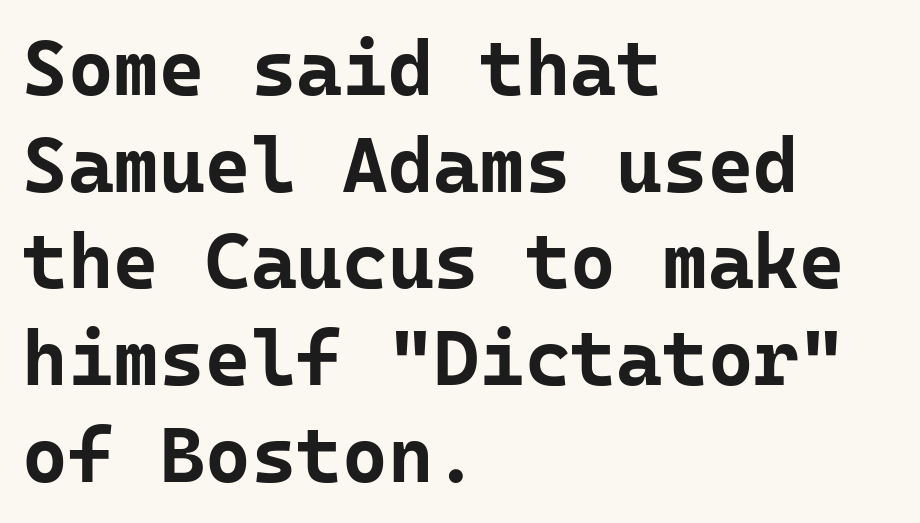
The image shows 78 px bold sans-serif type, upright, monospaced; set left-aligned, line spacing 1.24x, normal letter spacing, not underlined; low stroke contrast and a medium x-height.
